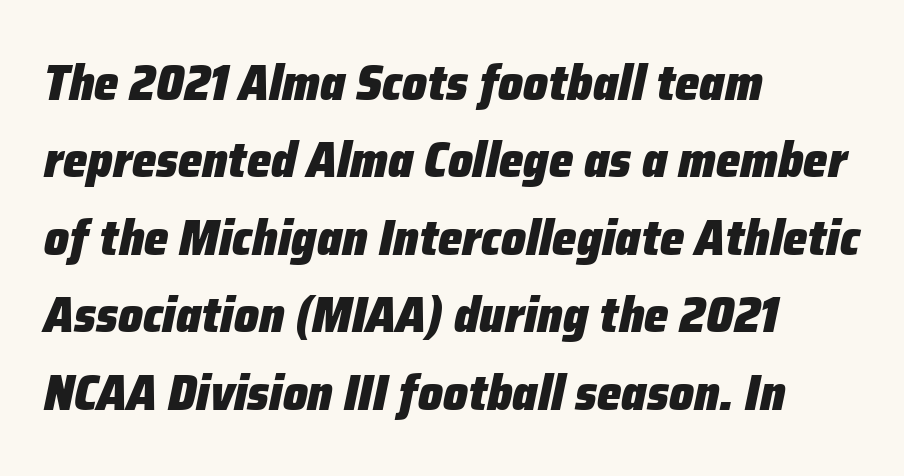
The image shows 49 px heavy type, italic (leaning right); set left-aligned, normal line spacing (1.58x), normal letter spacing, not underlined; low stroke contrast and a medium x-height.
